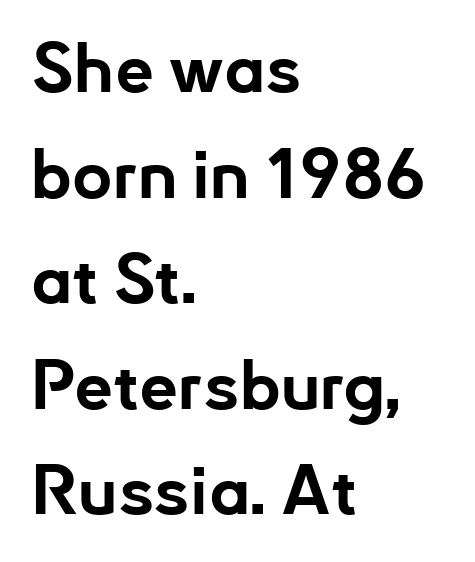
{"serif": "no", "italic": "no", "bold": "yes", "weight": "bold", "width": "normal", "stroke_contrast": "low", "x_height": "small", "monospaced": "no", "underline": "no", "align": "left", "line_spacing": "normal", "line_spacing_ratio": 1.53, "letter_spacing": "normal", "letter_spacing_em": 0.0, "glyph_px": 69}
